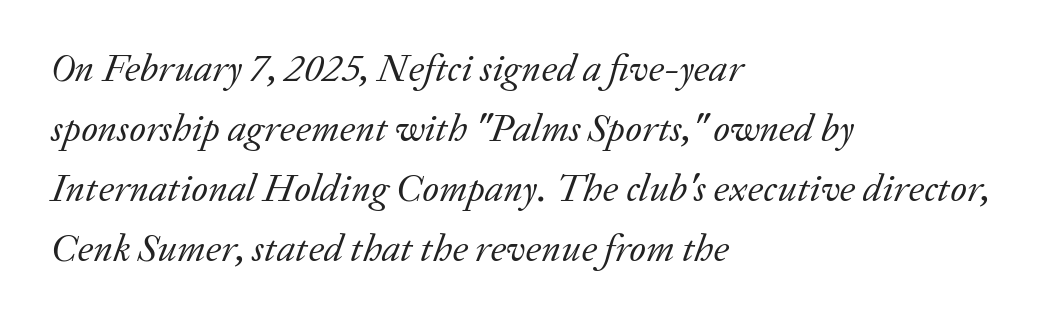
Q: Is the text bold? A: No.
Q: Is the text italic (slanted)? A: Yes, it leans right by about 20 degrees.
Q: Is the typeface a serif or a sans-serif typeface? A: Serif.
Q: Is the text underlined? A: No.
Q: How is the paragraph aligned? A: Left-aligned.
Q: Is the spacing between letters normal or unusually wide? A: Normal.
Q: Is the spacing between lines tight, normal or loose? A: Normal.
Q: Width (condensed, normal, or wide)? A: Normal.
Q: Stroke contrast? A: Low.
Q: x-height? A: Medium.
Q: Monospaced? A: No.
